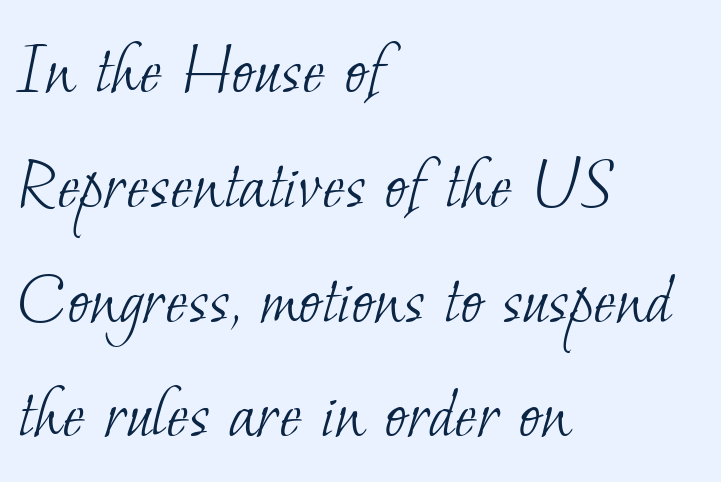
Q: Is the text bold? A: No.
Q: Is the typeface a serif or a sans-serif typeface? A: Serif.
Q: Is the text underlined? A: No.
Q: How is the paragraph aligned? A: Left-aligned.
Q: Is the spacing between letters normal or unusually wide? A: Normal.
Q: Is the spacing between lines tight, normal or loose? A: Normal.
Q: Width (condensed, normal, or wide)? A: Normal.
Q: Stroke contrast? A: Low.
Q: x-height? A: Small.
Q: Monospaced? A: No.
